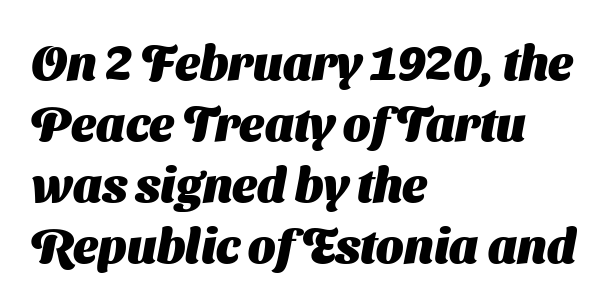
Q: Is the text bold? A: Yes.
Q: Is the typeface a serif or a sans-serif typeface? A: Sans-serif.
Q: Is the text underlined? A: No.
Q: How is the paragraph aligned? A: Left-aligned.
Q: Is the spacing between letters normal or unusually wide? A: Normal.
Q: Is the spacing between lines tight, normal or loose? A: Normal.
Q: Width (condensed, normal, or wide)? A: Normal.
Q: Stroke contrast? A: Medium.
Q: x-height? A: Medium.
Q: Monospaced? A: No.
